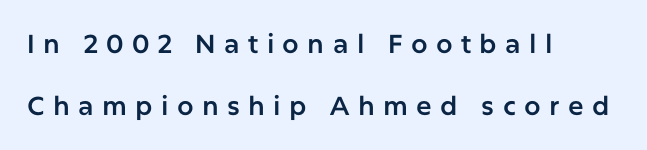
The image shows 26 px text type, upright; set left-aligned, loose line spacing (2.4x), unusually wide letter spacing (+0.32 em), not underlined.
